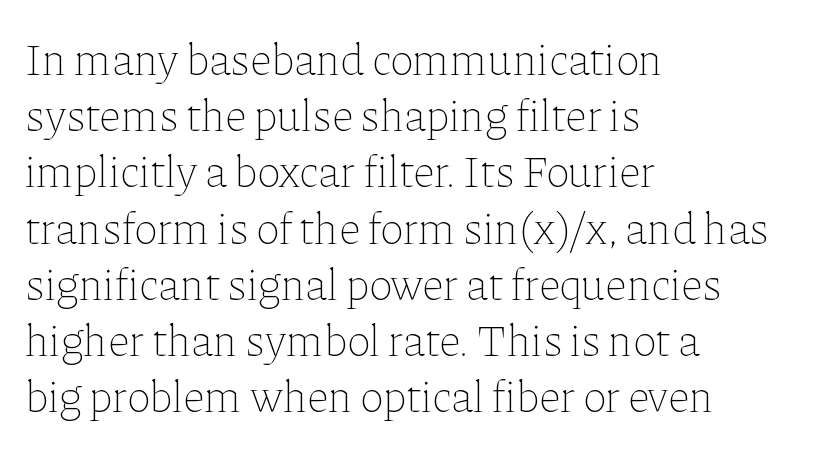
Alignment: flush left. Is this a fixed-width face? No — the glyphs have proportional, varying widths. Does the leading feel generous? No, just average. These lines keep a tight, regular rhythm from letter to letter. Posture: upright roman.
